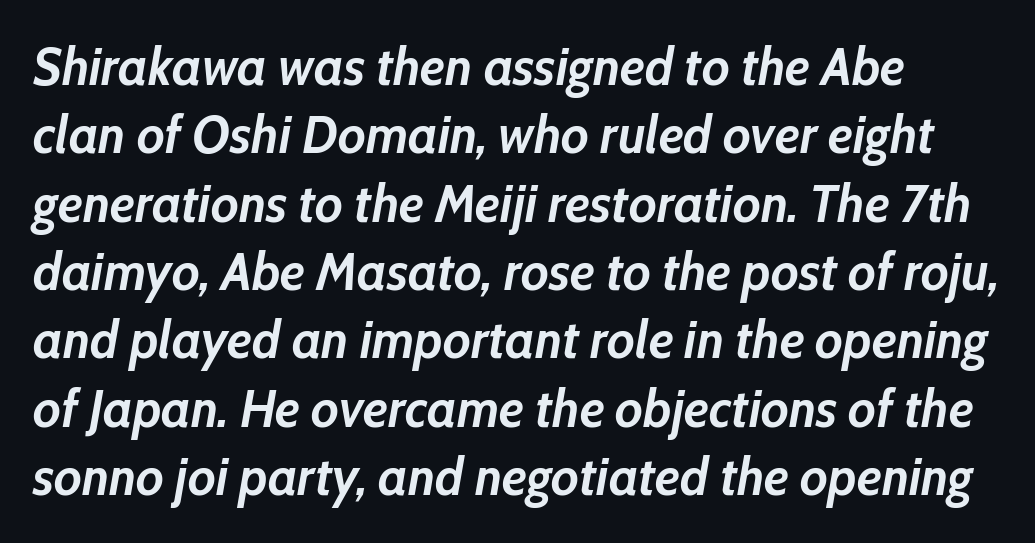
The image shows 53 px semibold type, italic (leaning right); set normal line spacing (1.29x), normal letter spacing, not underlined; low stroke contrast and a medium x-height.
